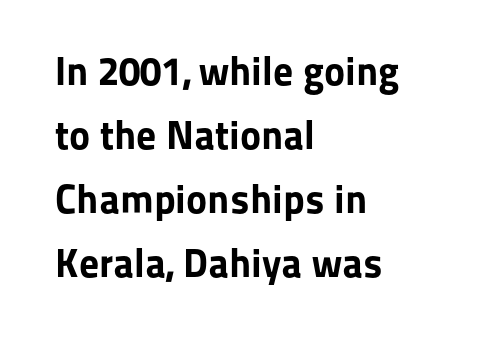
The image shows 40 px bold sans-serif type, upright; set left-aligned, normal line spacing (1.6x), normal letter spacing, not underlined; low stroke contrast and a medium x-height.
